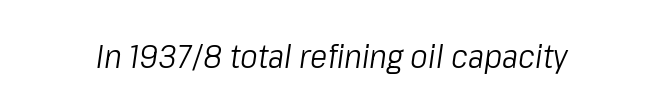
{"italic": "yes", "lean": "right", "slant_degrees": 8, "bold": "no", "weight": "light", "width": "condensed", "stroke_contrast": "low", "x_height": "medium", "monospaced": "no", "underline": "no", "letter_spacing": "normal", "letter_spacing_em": 0.0, "glyph_px": 33}
